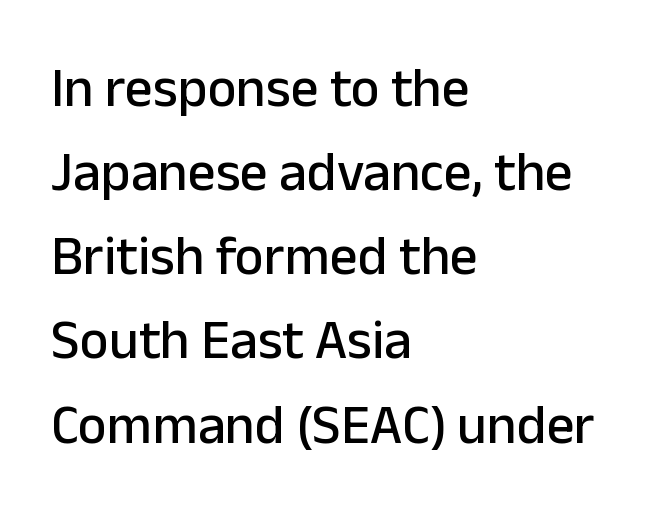
Q: Is the text italic (slanted)? A: No, it is upright.
Q: Is the typeface a serif or a sans-serif typeface? A: Sans-serif.
Q: Is the text underlined? A: No.
Q: How is the paragraph aligned? A: Left-aligned.
Q: Is the spacing between letters normal or unusually wide? A: Normal.
Q: Is the spacing between lines tight, normal or loose? A: Normal.
Q: Width (condensed, normal, or wide)? A: Normal.
Q: Stroke contrast? A: Low.
Q: x-height? A: Medium.
Q: Monospaced? A: No.
